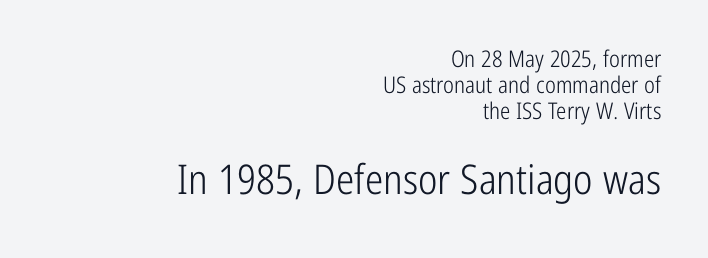
In CSS terms this would be text-align: right. Each word holds together tightly as a unit, with standard inter-letter gaps. Bare-footed words on every line. The rendering uses natural spacing where letterforms have individual widths. Larger block? The one below; the one above is distinctly smaller.
